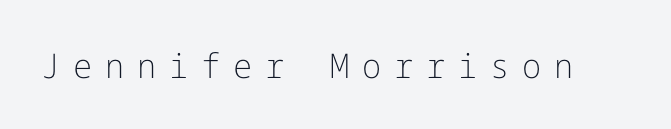
The image shows 34 px light sans-serif type, upright; set unusually wide letter spacing (+0.38 em), not underlined; low stroke contrast and a medium x-height.
